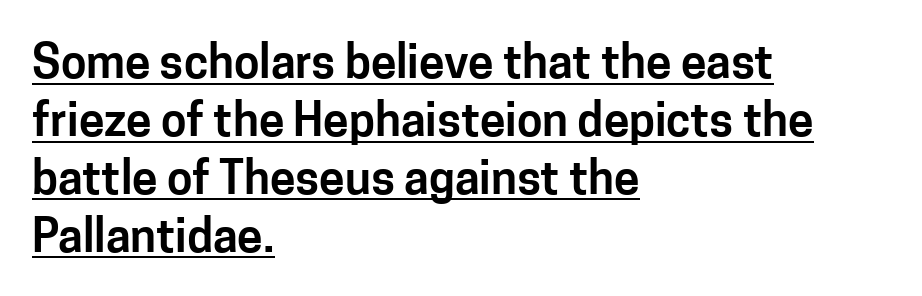
{"serif": "no", "italic": "no", "width": "normal", "stroke_contrast": "low", "x_height": "medium", "monospaced": "no", "underline": "yes", "align": "left", "line_spacing": "normal", "line_spacing_ratio": 1.26, "letter_spacing": "normal", "letter_spacing_em": 0.0, "glyph_px": 46}
